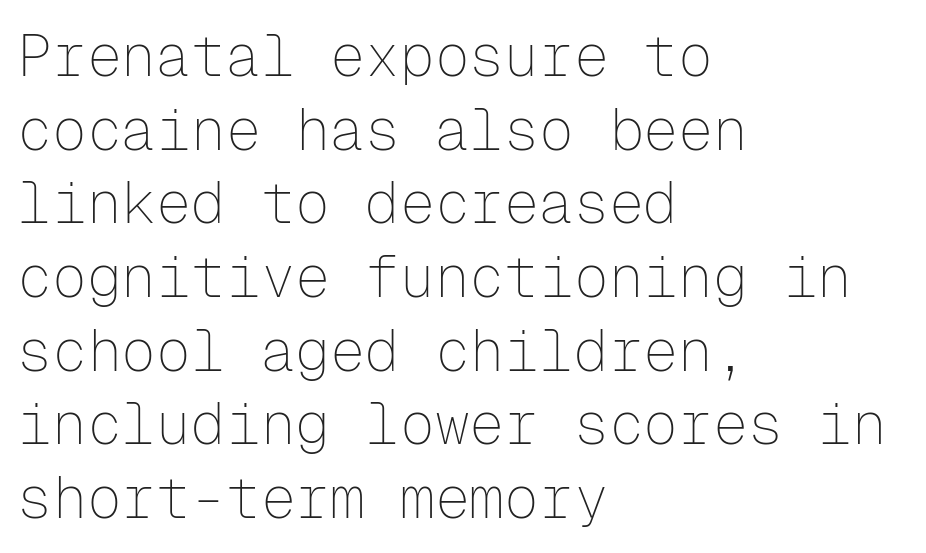
Q: Is the text bold? A: No.
Q: Is the text italic (slanted)? A: No, it is upright.
Q: Is the typeface a serif or a sans-serif typeface? A: Sans-serif.
Q: Is the text underlined? A: No.
Q: How is the paragraph aligned? A: Left-aligned.
Q: Is the spacing between letters normal or unusually wide? A: Normal.
Q: Is the spacing between lines tight, normal or loose? A: Normal.
Q: Width (condensed, normal, or wide)? A: Normal.
Q: Stroke contrast? A: Low.
Q: x-height? A: Medium.
Q: Monospaced? A: Yes.
